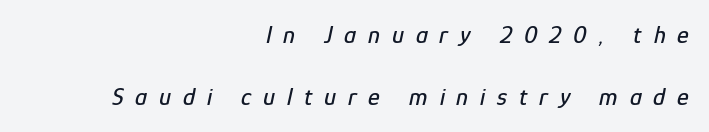
The image shows 25 px text type, italic (leaning right); set right-aligned, loose line spacing (2.49x), unusually wide letter spacing (+0.47 em), not underlined.
